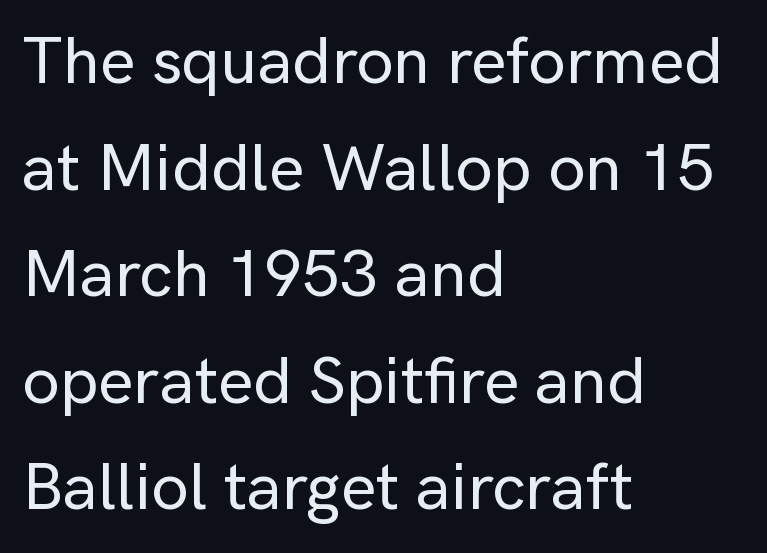
{"serif": "no", "italic": "no", "width": "normal", "stroke_contrast": "low", "x_height": "medium", "monospaced": "no", "underline": "no", "align": "left", "line_spacing": "normal", "line_spacing_ratio": 1.59, "letter_spacing": "normal", "letter_spacing_em": 0.0, "glyph_px": 67}
